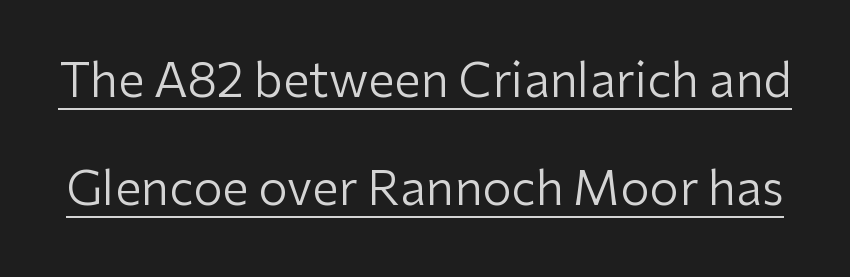
Q: Is the text bold? A: No.
Q: Is the text italic (slanted)? A: No, it is upright.
Q: Is the typeface a serif or a sans-serif typeface? A: Sans-serif.
Q: Is the text underlined? A: Yes.
Q: Is the spacing between letters normal or unusually wide? A: Normal.
Q: Is the spacing between lines tight, normal or loose? A: Loose.
Q: Width (condensed, normal, or wide)? A: Normal.
Q: Stroke contrast? A: Low.
Q: x-height? A: Medium.
Q: Monospaced? A: No.
